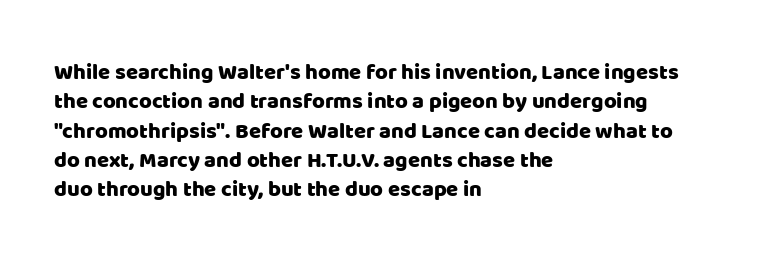
Q: Is the text italic (slanted)? A: No, it is upright.
Q: Is the text underlined? A: No.
Q: How is the paragraph aligned? A: Left-aligned.
Q: Is the spacing between letters normal or unusually wide? A: Normal.
Q: Is the spacing between lines tight, normal or loose? A: Normal.
